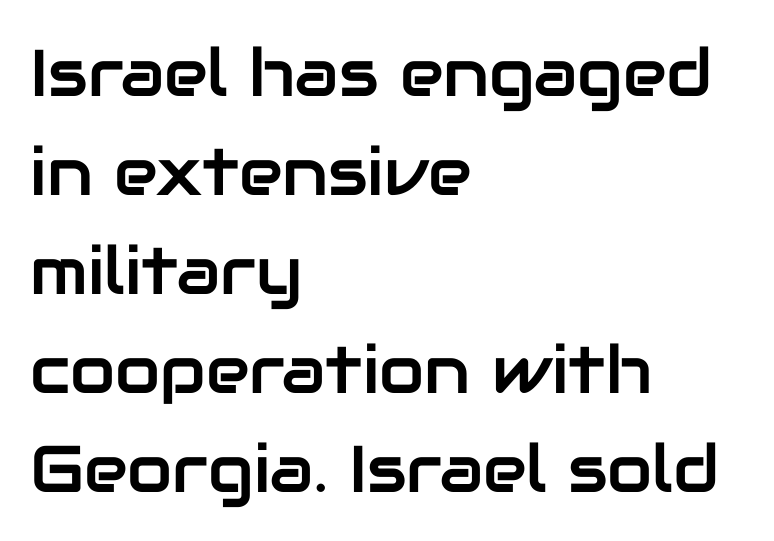
{"serif": "no", "italic": "no", "width": "normal", "stroke_contrast": "low", "x_height": "medium", "monospaced": "no", "underline": "no", "align": "left", "line_spacing": "normal", "line_spacing_ratio": 1.5, "letter_spacing": "normal", "letter_spacing_em": 0.0, "glyph_px": 66}
